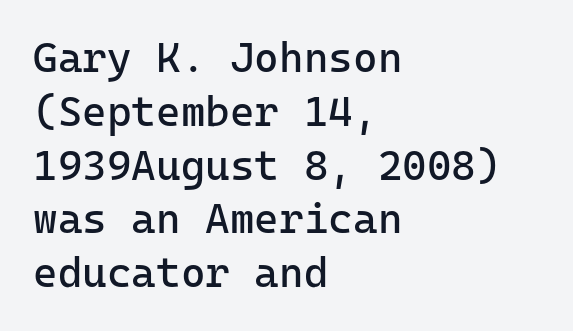
The image shows 42 px regular-weight sans-serif type, upright; set left-aligned, normal line spacing (1.28x), normal letter spacing, not underlined; low stroke contrast and a medium x-height.
